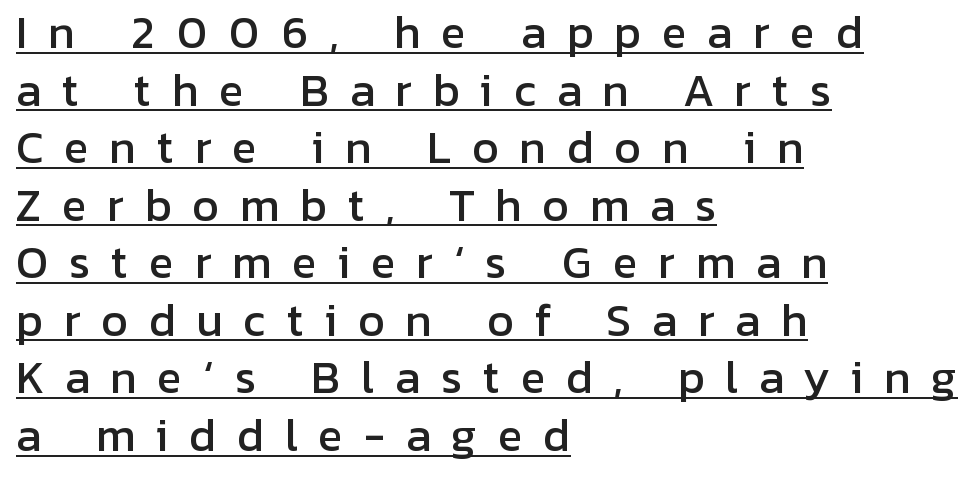
Q: Is the text italic (slanted)? A: No, it is upright.
Q: Is the typeface a serif or a sans-serif typeface? A: Sans-serif.
Q: Is the text underlined? A: Yes.
Q: How is the paragraph aligned? A: Left-aligned.
Q: Is the spacing between letters normal or unusually wide? A: Unusually wide.
Q: Is the spacing between lines tight, normal or loose? A: Normal.
Q: Width (condensed, normal, or wide)? A: Normal.
Q: Stroke contrast? A: Low.
Q: x-height? A: Medium.
Q: Monospaced? A: No.
